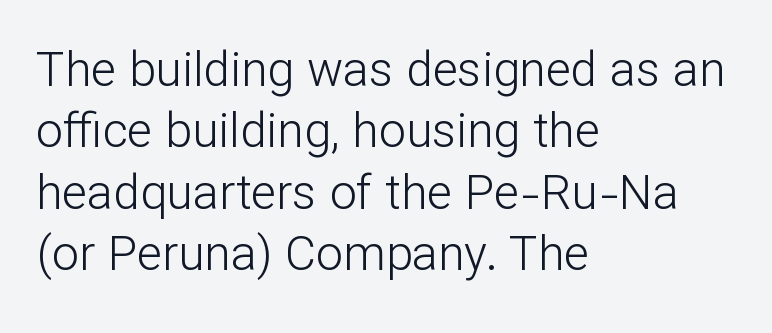
{"serif": "no", "italic": "no", "bold": "no", "weight": "light", "width": "normal", "stroke_contrast": "low", "x_height": "medium", "monospaced": "no", "underline": "no", "align": "left", "line_spacing": "normal", "line_spacing_ratio": 1.28, "letter_spacing": "normal", "letter_spacing_em": 0.0, "glyph_px": 48}
